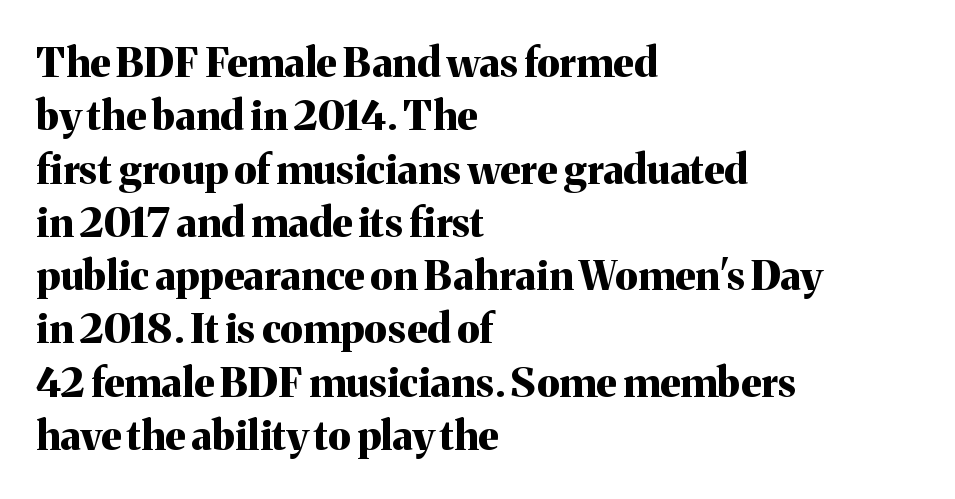
Q: Is the text bold? A: Yes.
Q: Is the text italic (slanted)? A: No, it is upright.
Q: Is the typeface a serif or a sans-serif typeface? A: Serif.
Q: Is the text underlined? A: No.
Q: How is the paragraph aligned? A: Left-aligned.
Q: Is the spacing between letters normal or unusually wide? A: Normal.
Q: Is the spacing between lines tight, normal or loose? A: Normal.
Q: Width (condensed, normal, or wide)? A: Normal.
Q: Stroke contrast? A: Medium.
Q: x-height? A: Medium.
Q: Monospaced? A: No.
